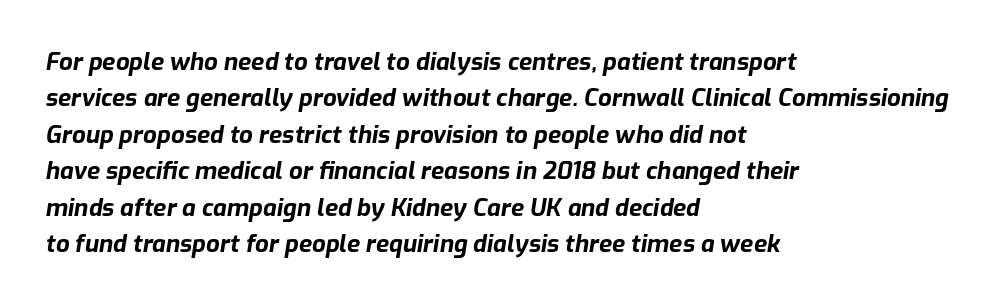
The image shows 24 px bold type, italic (leaning right); set left-aligned, normal line spacing (1.52x), normal letter spacing, not underlined.
